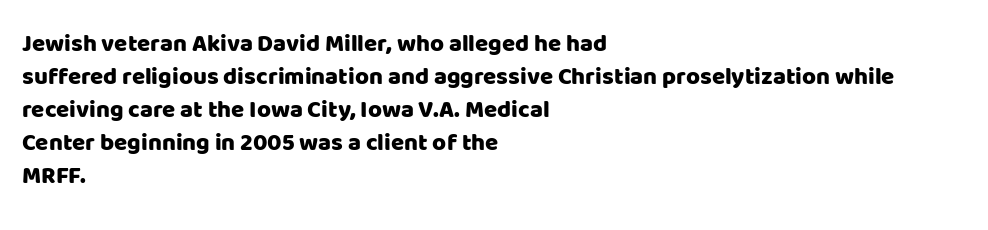
The image shows 24 px text type, upright; set left-aligned, normal line spacing (1.37x), normal letter spacing, not underlined.
